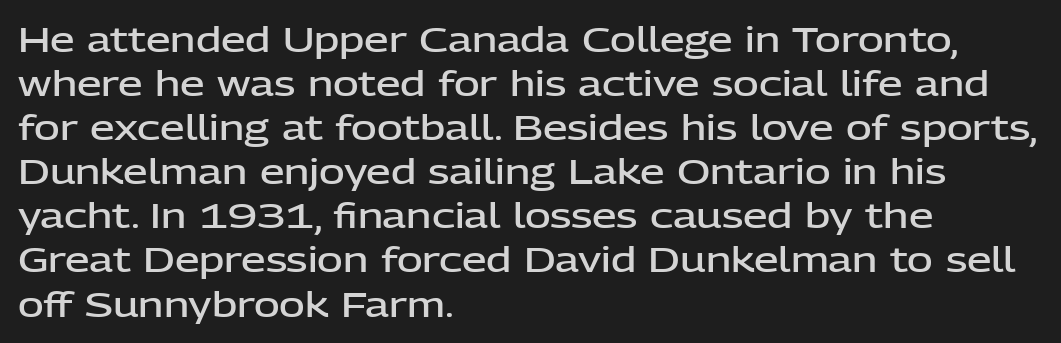
The image shows 35 px semibold sans-serif type, upright; set left-aligned, normal line spacing (1.26x), normal letter spacing, not underlined; low stroke contrast and a medium x-height.
